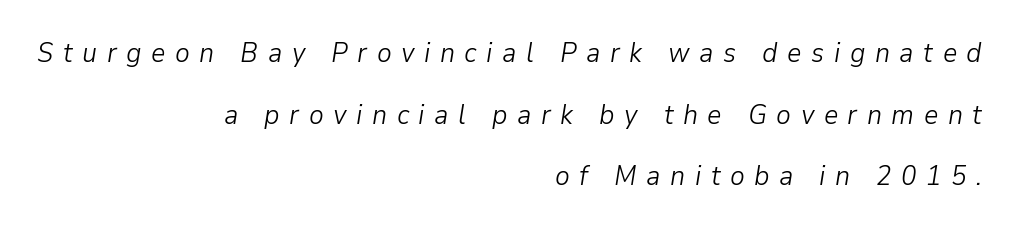
The image shows 28 px light type, italic (leaning right); set right-aligned, loose line spacing (2.2x), unusually wide letter spacing (+0.34 em), not underlined; low stroke contrast and a medium x-height.
